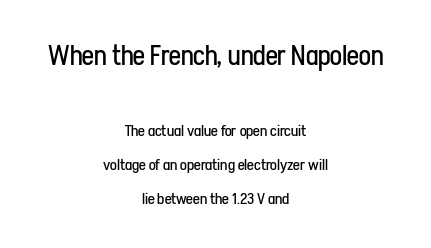
{"serif": "no", "italic": "no", "bold": "no", "weight": "regular", "width": "condensed", "stroke_contrast": "low", "x_height": "medium", "monospaced": "no", "underline": "no", "align": "center", "line_spacing": "loose", "line_spacing_ratio": 2.13, "letter_spacing": "normal", "letter_spacing_em": 0.0, "larger_block": "first", "size_ratio": 1.75, "glyph_px": 28}
